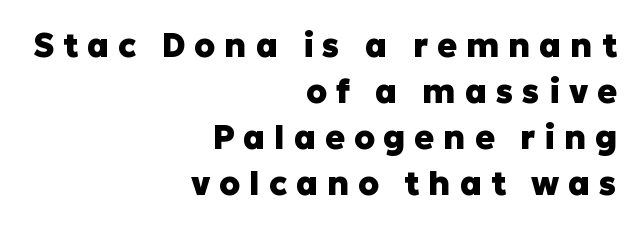
These lines were composed using upright roman letters. Do the characters align in a grid? No, the font is proportional. A flush-right, rag-left setting is used for this passage. Chunky letters — that's bold for sure. Just letters on the line, the space beneath them empty.
